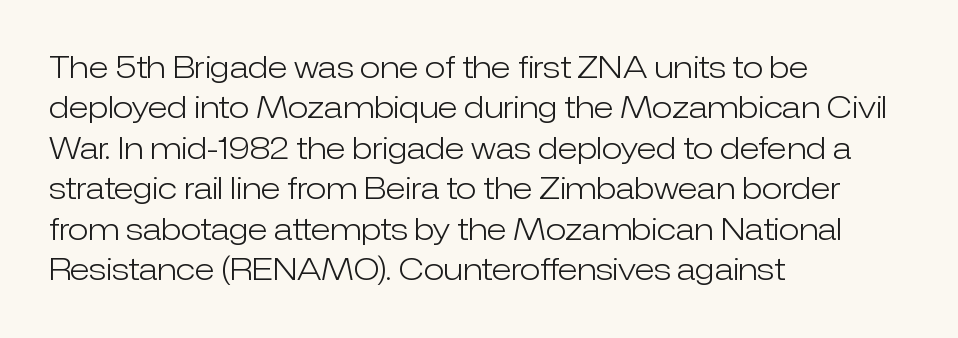
The passage shown is not bold in any degree. Upright lettering throughout. In terms of letterform style, serifs are entirely absent. Here the designer chose a conventional face with non-uniform glyph widths.
